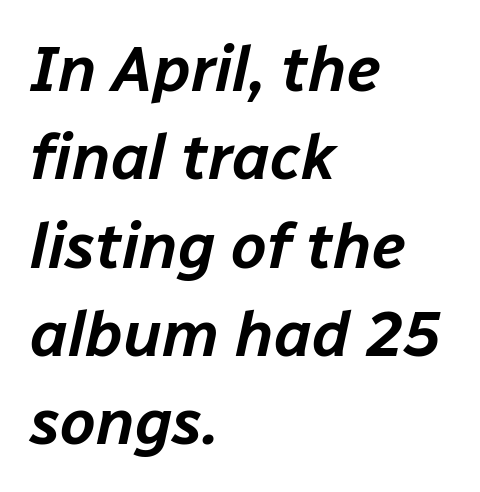
The image shows 64 px text type, italic (leaning right); set left-aligned, normal line spacing (1.38x), normal letter spacing, not underlined; low stroke contrast and a medium x-height.
